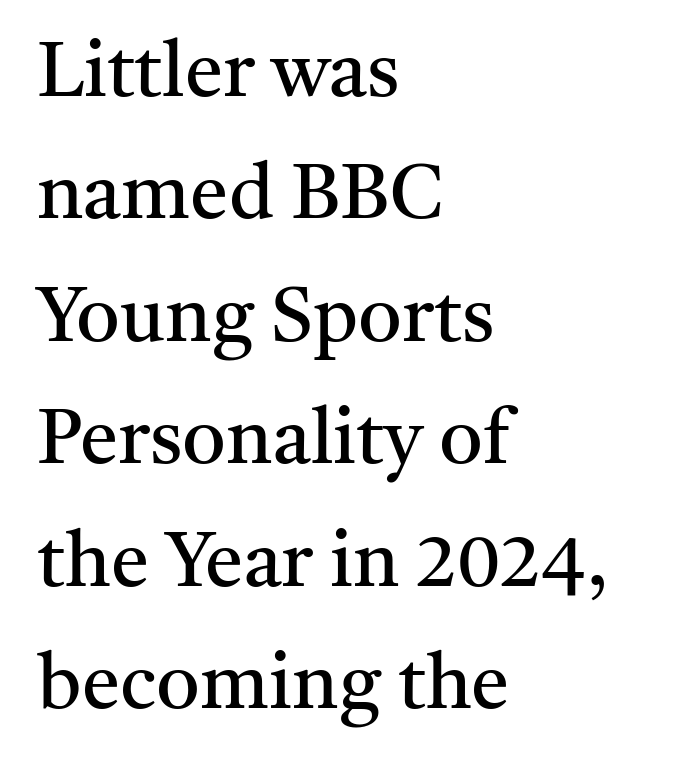
Small tapered or slab feet sit at the stroke ends, so this counts as serif. Whoever set this chose a conventional vertical rhythm. Words appear dense and cohesive because spacing is normal. A roman cut, with each character standing at attention. Casual observation: everything's shoved over to the left. Rule under the text: the space is simply empty.
